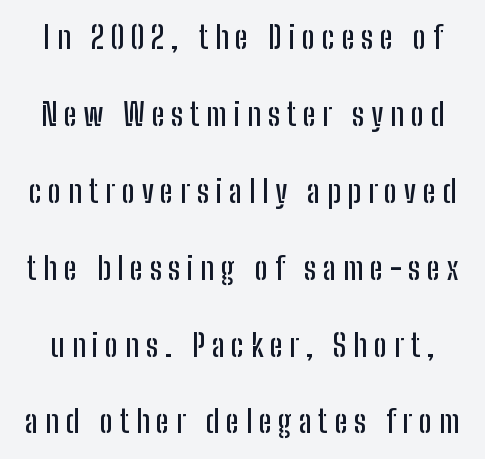
Q: Is the text italic (slanted)? A: No, it is upright.
Q: Is the typeface a serif or a sans-serif typeface? A: Sans-serif.
Q: Is the text underlined? A: No.
Q: Is the spacing between letters normal or unusually wide? A: Unusually wide.
Q: Is the spacing between lines tight, normal or loose? A: Loose.
Q: Width (condensed, normal, or wide)? A: Condensed.
Q: Stroke contrast? A: Low.
Q: x-height? A: Medium.
Q: Monospaced? A: No.
